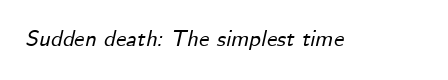
{"italic": "yes", "lean": "right", "slant_degrees": 12, "underline": "no", "letter_spacing": "normal", "letter_spacing_em": 0.0, "glyph_px": 23}
